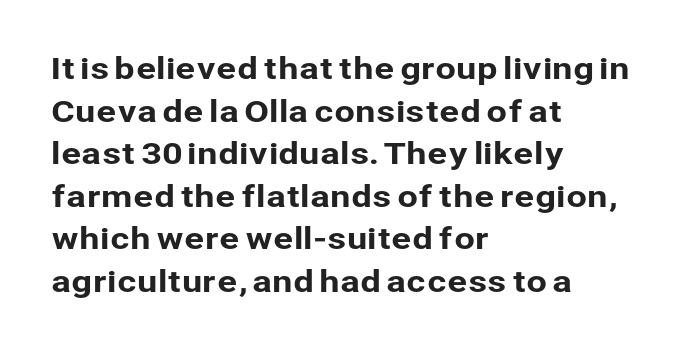
{"serif": "no", "italic": "no", "width": "normal", "stroke_contrast": "low", "x_height": "medium", "monospaced": "no", "underline": "no", "align": "left", "line_spacing": "normal", "line_spacing_ratio": 1.42, "letter_spacing": "normal", "letter_spacing_em": 0.0, "glyph_px": 30}
